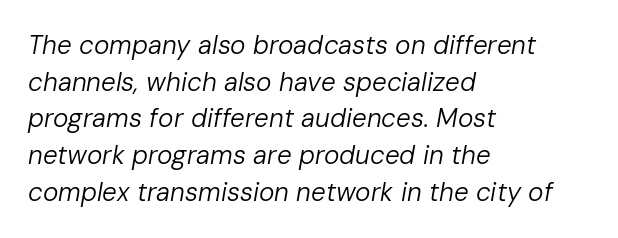
The lines in this sample share a left origin and differ only in where they stop. Letter spacing: default. Leading: standard. Stems here are at most as thick as an everyday book face.
